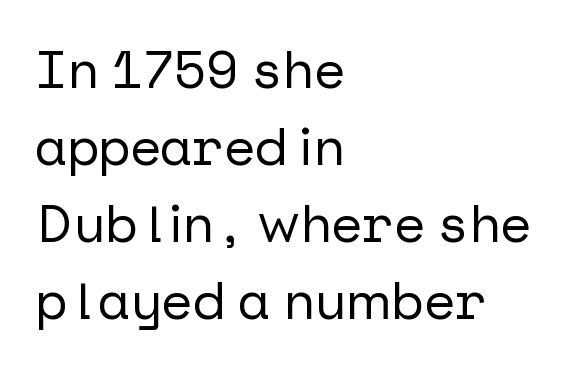
The image shows 53 px sans-serif type, upright; set left-aligned, normal line spacing (1.45x), normal letter spacing, not underlined; low stroke contrast and a medium x-height.
